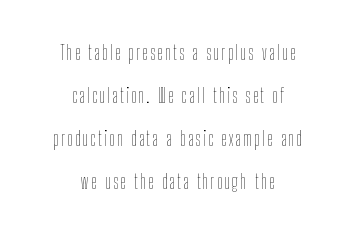
{"italic": "no", "bold": "no", "underline": "no", "align": "center", "line_spacing": "loose", "line_spacing_ratio": 2.15, "glyph_px": 20}
